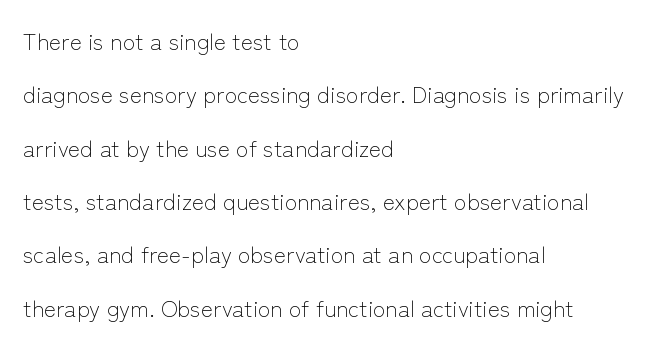
Q: Is the text bold? A: No.
Q: Is the text italic (slanted)? A: No, it is upright.
Q: Is the text underlined? A: No.
Q: How is the paragraph aligned? A: Left-aligned.
Q: Is the spacing between letters normal or unusually wide? A: Normal.
Q: Is the spacing between lines tight, normal or loose? A: Loose.
